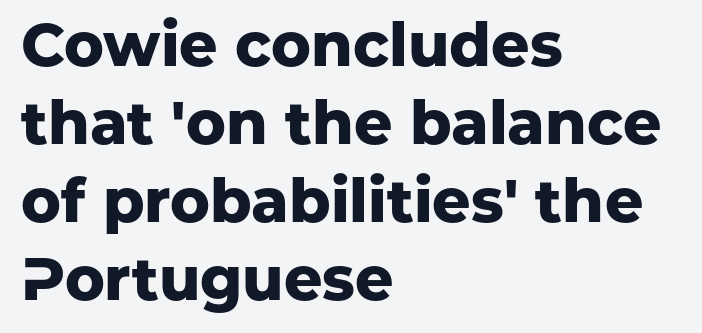
The type is set solid horizontally, with unmodified tracking. A roman cut, with each character standing at attention. A typesetter would call this proportional, since set widths differ per character. Beneath every word, the page is bare. A normal amount of white space separates one row of letters from the next.
